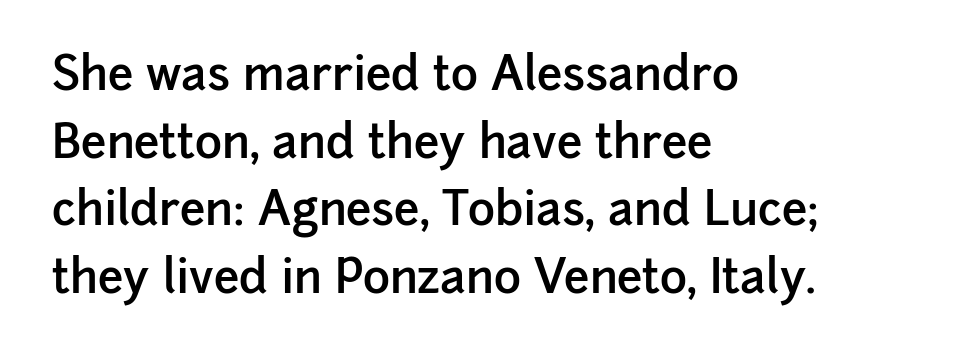
Q: Is the text bold? A: Semi-bold.
Q: Is the text italic (slanted)? A: No, it is upright.
Q: Is the typeface a serif or a sans-serif typeface? A: Sans-serif.
Q: Is the text underlined? A: No.
Q: How is the paragraph aligned? A: Left-aligned.
Q: Is the spacing between letters normal or unusually wide? A: Normal.
Q: Is the spacing between lines tight, normal or loose? A: Normal.
Q: Width (condensed, normal, or wide)? A: Normal.
Q: Stroke contrast? A: Low.
Q: x-height? A: Medium.
Q: Monospaced? A: No.
